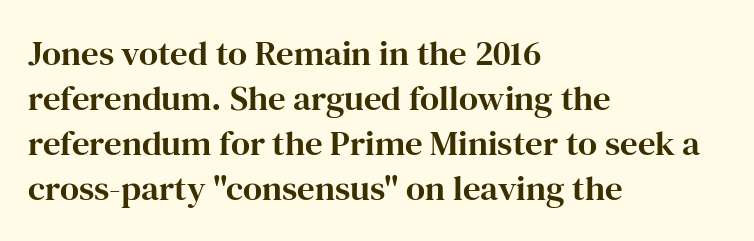
Each letter keeps its own natural width here, so spacing adapts to shape. Every stem runs plumb, perpendicular to the baseline. Rows of type keep a routine distance in the vertical direction. Old-style or modern, the face here clearly has serifs.
